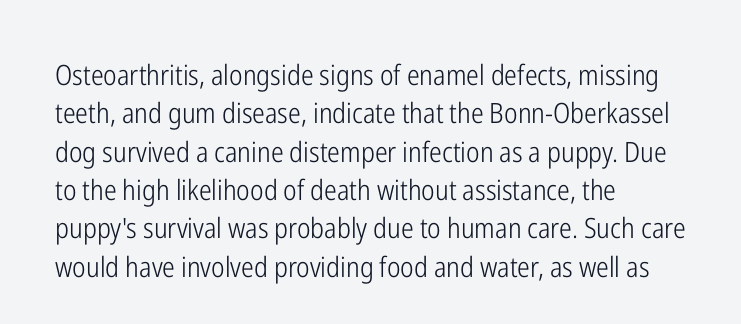
The image shows 28 px light, condensed sans-serif type, upright; set left-aligned, normal line spacing (1.37x), normal letter spacing, not underlined; low stroke contrast and a medium x-height.
